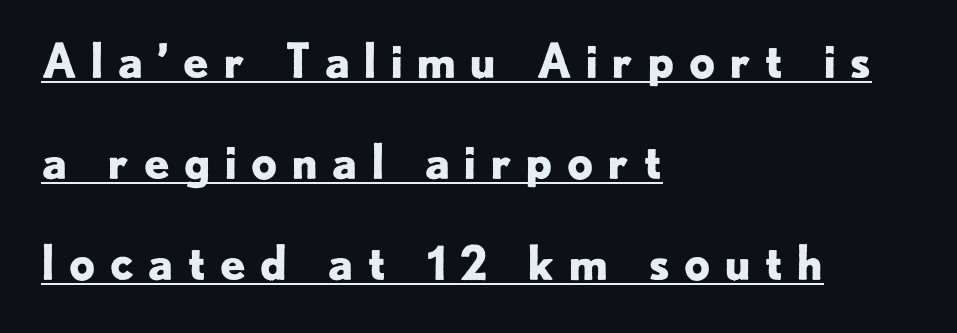
The image shows 47 px bold sans-serif type, upright; set left-aligned, loose line spacing (2.15x), unusually wide letter spacing (+0.27 em), underlined; low stroke contrast and a small x-height.
